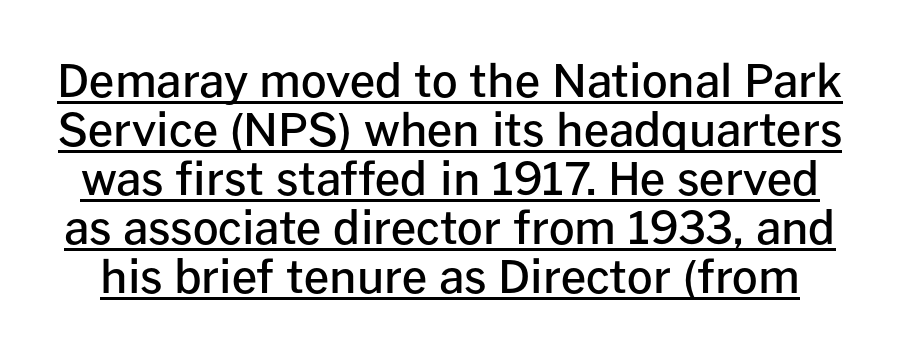
{"serif": "no", "italic": "no", "bold": "semi", "weight": "semibold", "width": "normal", "stroke_contrast": "low", "x_height": "medium", "monospaced": "no", "underline": "yes", "line_spacing": "tight", "line_spacing_ratio": 1.09, "letter_spacing": "normal", "letter_spacing_em": 0.0, "glyph_px": 45}
